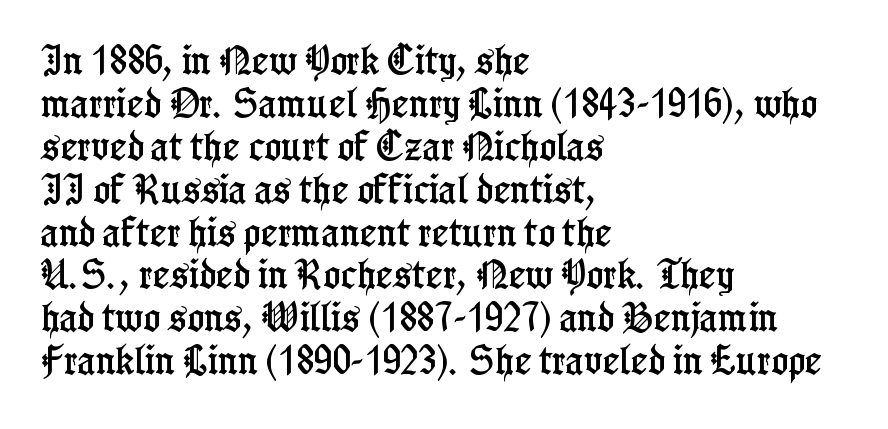
{"serif": "yes", "italic": "no", "width": "condensed", "stroke_contrast": "low", "x_height": "medium", "monospaced": "no", "underline": "no", "align": "left", "line_spacing": "normal", "line_spacing_ratio": 1.34, "letter_spacing": "normal", "letter_spacing_em": 0.0, "glyph_px": 32}
